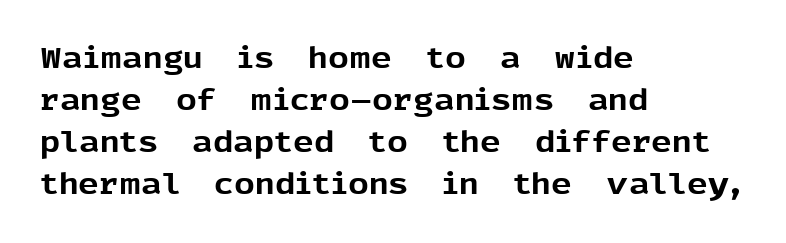
Q: Is the text bold? A: Yes.
Q: Is the text italic (slanted)? A: No, it is upright.
Q: Is the typeface a serif or a sans-serif typeface? A: Sans-serif.
Q: Is the text underlined? A: No.
Q: How is the paragraph aligned? A: Left-aligned.
Q: Is the spacing between letters normal or unusually wide? A: Normal.
Q: Is the spacing between lines tight, normal or loose? A: Normal.
Q: Width (condensed, normal, or wide)? A: Normal.
Q: x-height? A: Medium.
Q: Monospaced? A: No.
